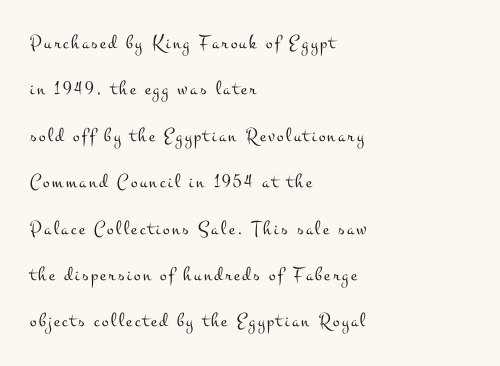
Bare-footed words on every line. Layout note: lines flush left. No letter is thick-stroked: the sample isn't bold. These lines stand farther apart than default settings would place them.
